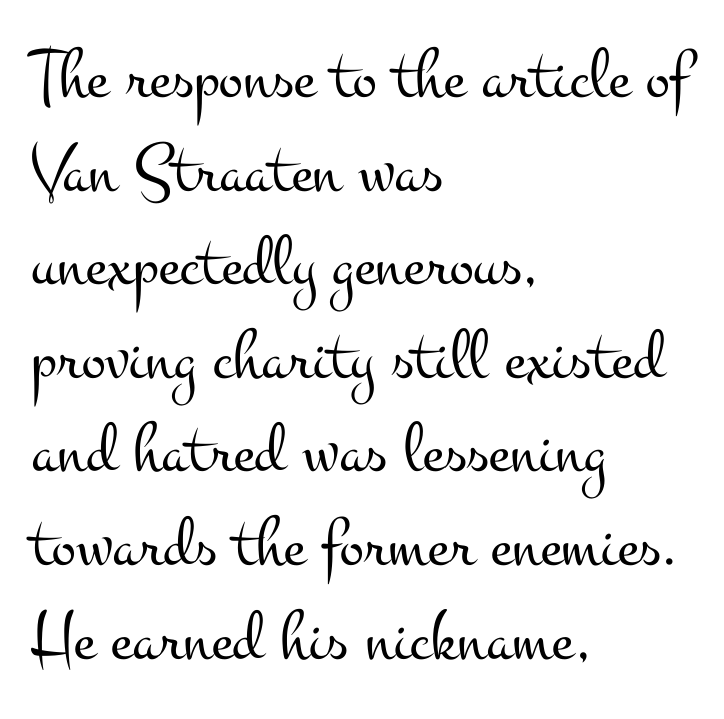
{"bold": "no", "weight": "light", "width": "wide", "stroke_contrast": "medium", "x_height": "small", "monospaced": "no", "underline": "no", "align": "left", "line_spacing": "normal", "line_spacing_ratio": 1.3, "letter_spacing": "normal", "letter_spacing_em": 0.0, "glyph_px": 72}
